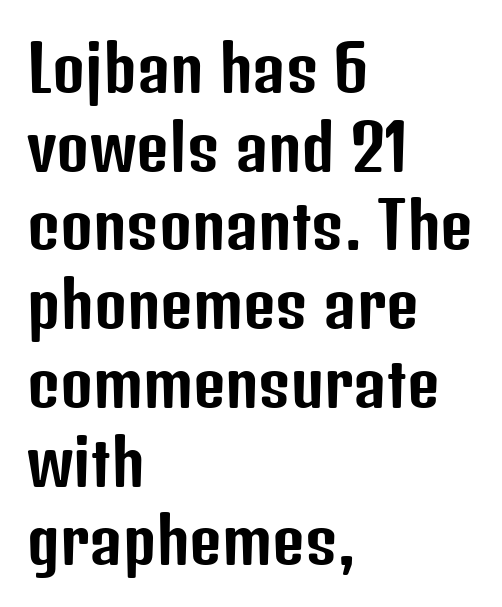
The image shows 63 px condensed sans-serif type, upright; set left-aligned, normal line spacing (1.25x), normal letter spacing, not underlined; low stroke contrast and a medium x-height.
